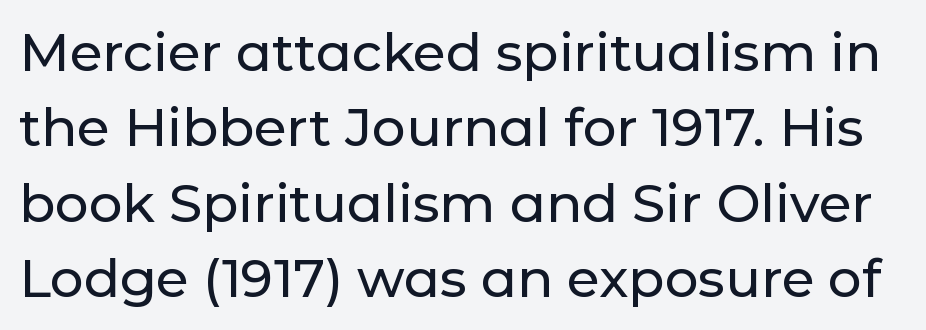
These lines were composed using upright roman letters. Proportional: the letters do not fall into vertical columns. Descender tails drop into unmarked territory. Typographically, this falls in the sans-serif category. Interline gaps are of average width in this sample. Short note: letters normally spaced.
